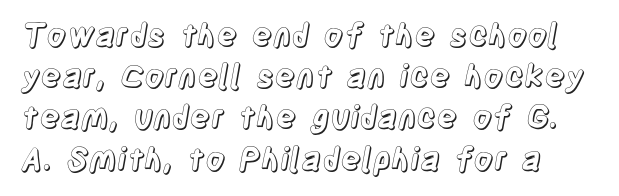
{"width": "condensed", "x_height": "large", "monospaced": "no", "underline": "no", "align": "left", "line_spacing": "normal", "line_spacing_ratio": 1.33, "letter_spacing": "normal", "letter_spacing_em": 0.0, "glyph_px": 31}
